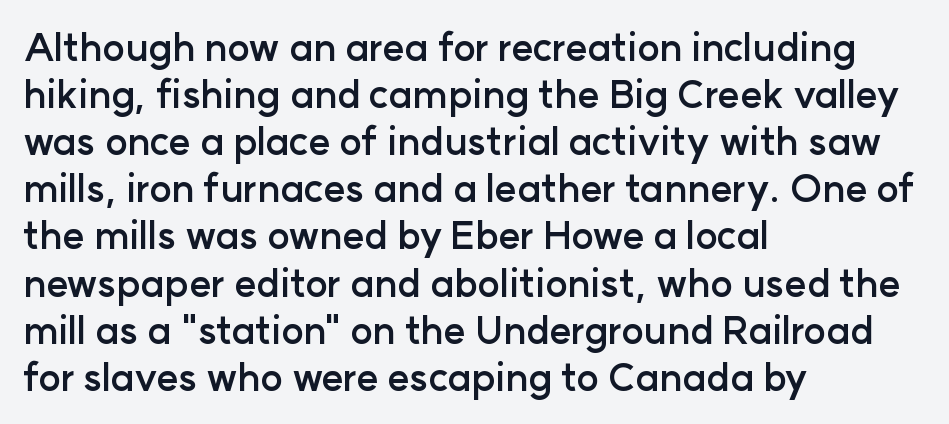
Q: Is the text bold? A: Yes.
Q: Is the text italic (slanted)? A: No, it is upright.
Q: Is the typeface a serif or a sans-serif typeface? A: Sans-serif.
Q: Is the text underlined? A: No.
Q: How is the paragraph aligned? A: Left-aligned.
Q: Is the spacing between letters normal or unusually wide? A: Normal.
Q: Width (condensed, normal, or wide)? A: Normal.
Q: Stroke contrast? A: Low.
Q: x-height? A: Medium.
Q: Monospaced? A: No.
